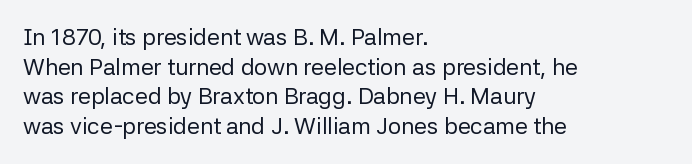
The lines sit at an ordinary, default distance from one another. The rag falls on the right side of this text block. The characters are drawn with everyday or finer stroke widths. Descender tails drop into unmarked territory.
